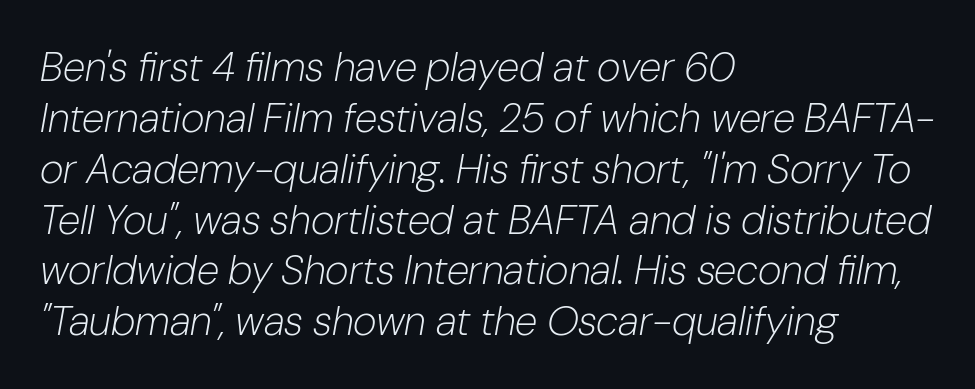
The image shows 41 px light type, italic (leaning right); set left-aligned, line spacing 1.24x, normal letter spacing, not underlined; low stroke contrast and a medium x-height.
